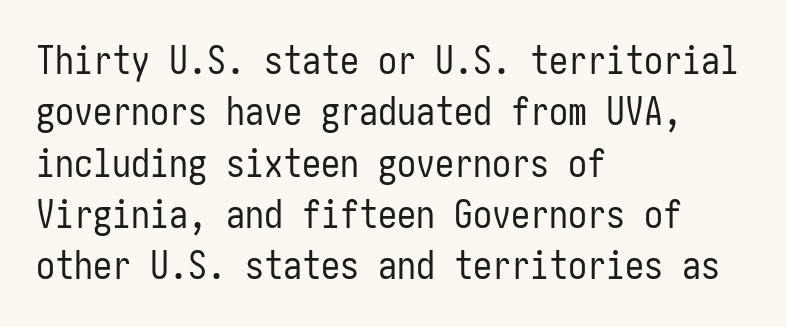
Q: Is the text bold? A: No.
Q: Is the text italic (slanted)? A: No, it is upright.
Q: Is the typeface a serif or a sans-serif typeface? A: Sans-serif.
Q: Is the text underlined? A: No.
Q: How is the paragraph aligned? A: Left-aligned.
Q: Is the spacing between letters normal or unusually wide? A: Normal.
Q: Is the spacing between lines tight, normal or loose? A: Normal.
Q: Width (condensed, normal, or wide)? A: Condensed.
Q: Stroke contrast? A: Low.
Q: x-height? A: Medium.
